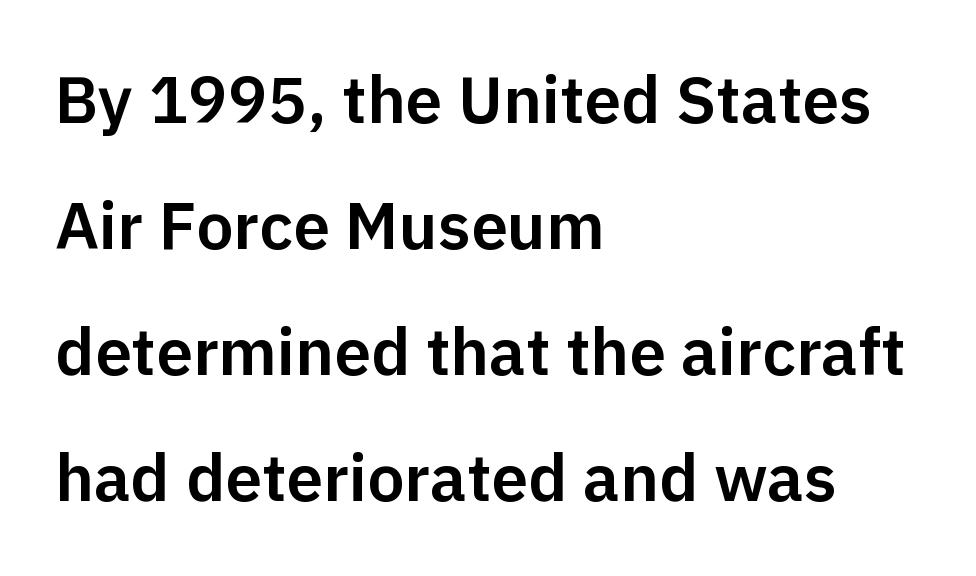
{"serif": "no", "italic": "no", "width": "normal", "stroke_contrast": "low", "x_height": "medium", "monospaced": "no", "underline": "no", "align": "left", "line_spacing": "loose", "line_spacing_ratio": 1.91, "letter_spacing": "normal", "letter_spacing_em": 0.0, "glyph_px": 66}
